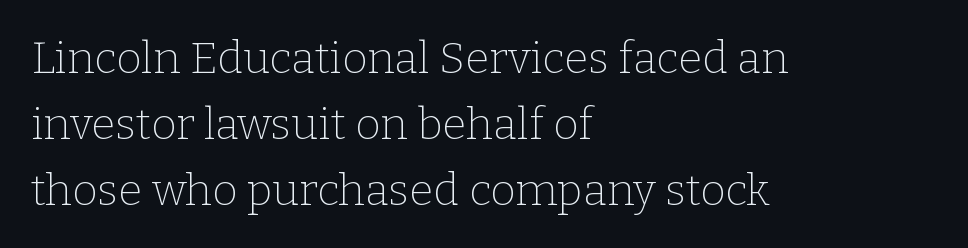
The image shows 44 px thin serif type, upright; set left-aligned, normal line spacing (1.5x), normal letter spacing, not underlined; low stroke contrast and a medium x-height.
